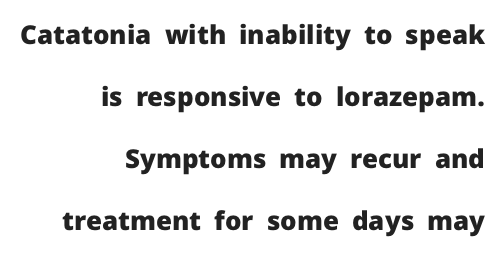
Rows of type keep a wide berth in the vertical direction. This sample uses plain, unmodified letter spacing. The characters look thick and weighty, a clear bold. The lettering stays uniformly vertical, giving the passage a roman look.
